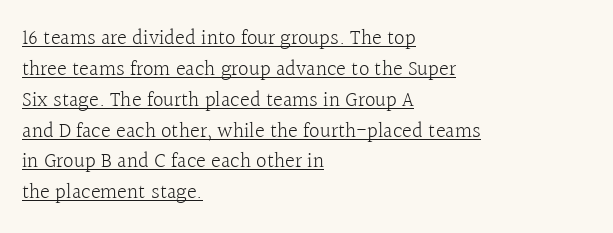
Q: Is the text bold? A: No.
Q: Is the text italic (slanted)? A: No, it is upright.
Q: Is the text underlined? A: Yes.
Q: How is the paragraph aligned? A: Left-aligned.
Q: Is the spacing between letters normal or unusually wide? A: Normal.
Q: Is the spacing between lines tight, normal or loose? A: Normal.
